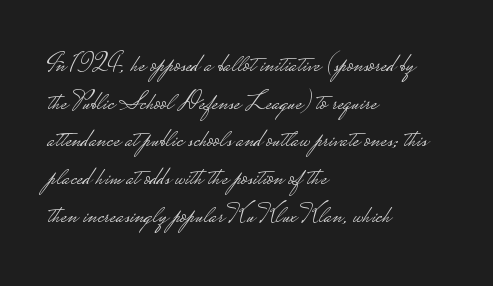
The image shows 26 px text type; set left-aligned, normal line spacing (1.45x), normal letter spacing, not underlined.
